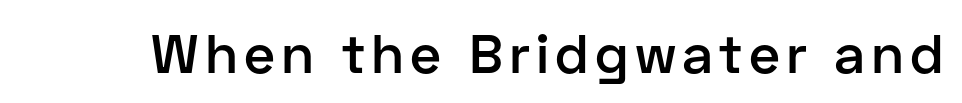
Q: Is the text bold? A: Semi-bold.
Q: Is the text italic (slanted)? A: No, it is upright.
Q: Is the typeface a serif or a sans-serif typeface? A: Sans-serif.
Q: Is the text underlined? A: No.
Q: Width (condensed, normal, or wide)? A: Normal.
Q: Stroke contrast? A: Low.
Q: x-height? A: Medium.
Q: Monospaced? A: No.
